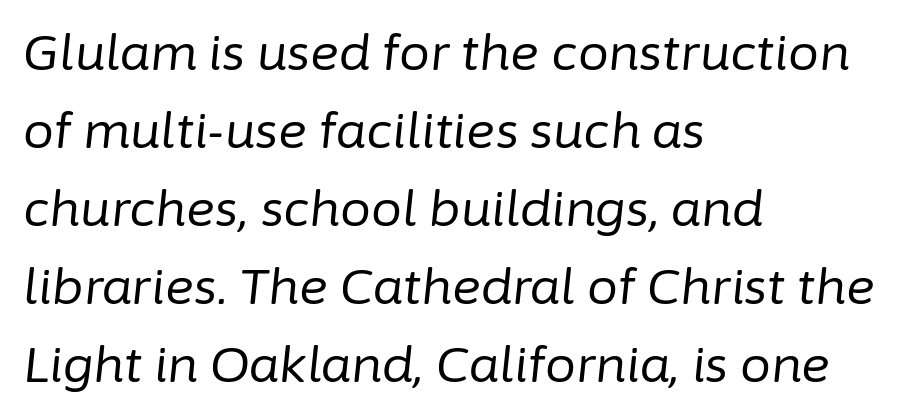
{"italic": "yes", "lean": "right", "slant_degrees": 6, "bold": "no", "weight": "regular", "width": "normal", "stroke_contrast": "low", "x_height": "medium", "monospaced": "no", "underline": "no", "align": "left", "line_spacing": "normal", "line_spacing_ratio": 1.59, "letter_spacing": "normal", "letter_spacing_em": 0.0, "glyph_px": 49}
